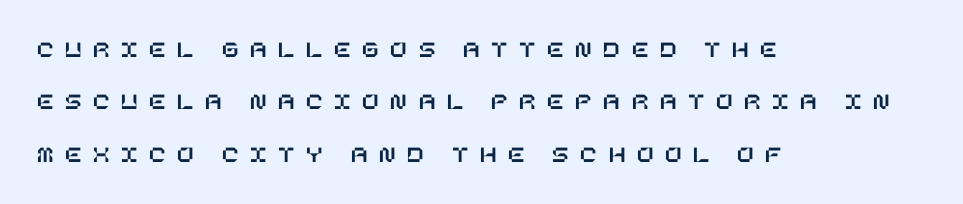
Each word looks stretched out because of the extra space between its letters. If you drew a ruler down the left edge, every line would touch it. This sample trades compactness for vertical openness between lines. This is the regular roman posture of the typeface. The strip under each line holds only bare page.
